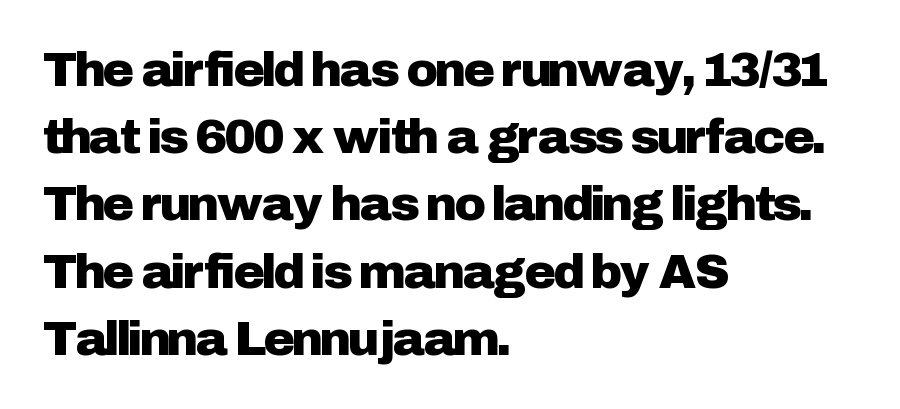
The image shows 48 px sans-serif type, upright; set left-aligned, normal line spacing (1.4x), normal letter spacing, not underlined; low stroke contrast and a medium x-height.
